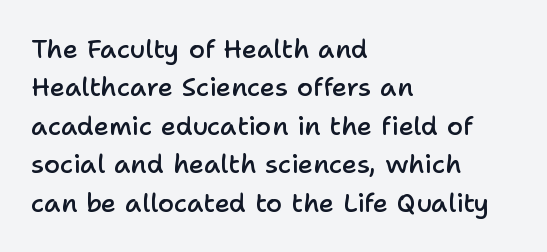
Q: Is the text bold? A: Semi-bold.
Q: Is the text italic (slanted)? A: No, it is upright.
Q: Is the text underlined? A: No.
Q: How is the paragraph aligned? A: Left-aligned.
Q: Is the spacing between letters normal or unusually wide? A: Normal.
Q: Is the spacing between lines tight, normal or loose? A: Normal.
